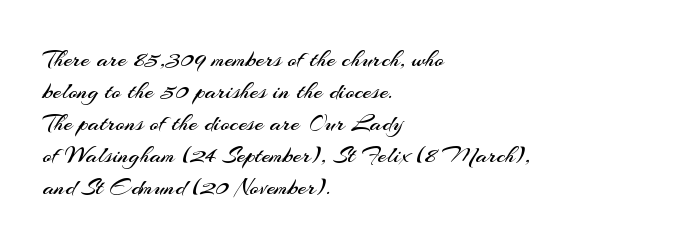
Glance below the letters and you will spot only blank space. The weight tops out at a normal text grade. Teacher's note: observe the even left margin — that is flush-left alignment. Interline gaps are of average width in this sample.
